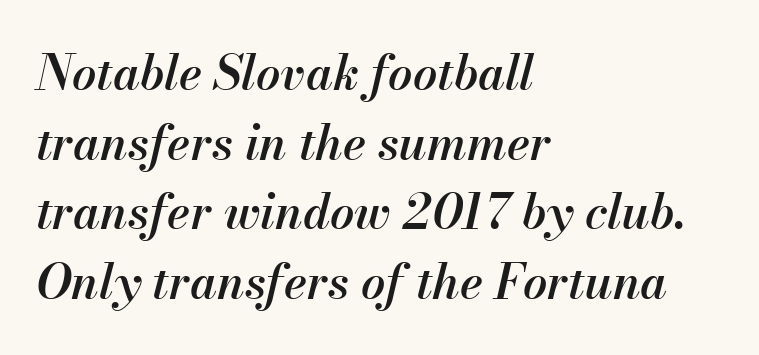
Q: Is the text bold? A: Semi-bold.
Q: Is the text italic (slanted)? A: Yes, it leans right by about 13 degrees.
Q: Is the text underlined? A: No.
Q: How is the paragraph aligned? A: Left-aligned.
Q: Is the spacing between letters normal or unusually wide? A: Normal.
Q: Is the spacing between lines tight, normal or loose? A: Normal.
Q: Width (condensed, normal, or wide)? A: Normal.
Q: Stroke contrast? A: Medium.
Q: x-height? A: Small.
Q: Monospaced? A: No.
